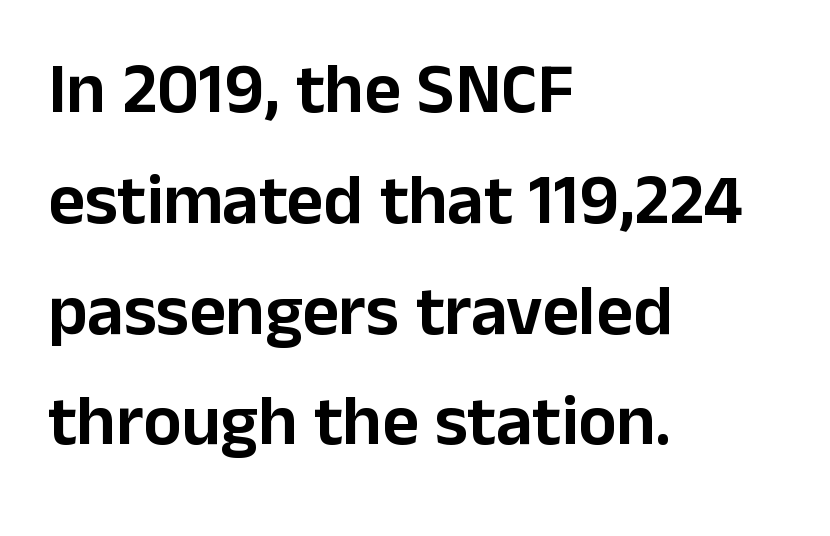
{"serif": "no", "italic": "no", "width": "normal", "stroke_contrast": "low", "x_height": "medium", "monospaced": "no", "underline": "no", "align": "left", "line_spacing": "normal", "line_spacing_ratio": 1.56, "letter_spacing": "normal", "letter_spacing_em": 0.0, "glyph_px": 71}
